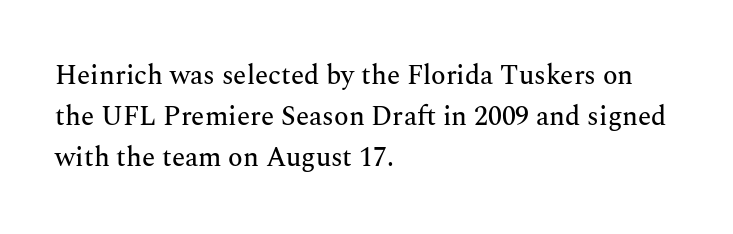
The typography opts for an upright posture over an oblique one. Descenders hang freely into open space. The rag falls on the right side of this text block. No extra tracking has been applied to these lines. Does the leading feel generous? No, just average.
